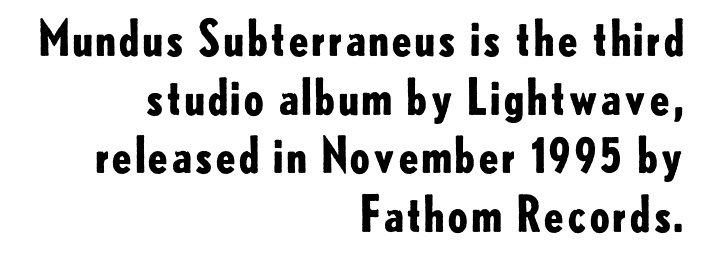
The area under the type is left untouched. The setting favours the right margin, as signatures and pull-quotes sometimes do. This is heavy type, rendered in bold. The face used here is proportionally spaced, like ordinary book or web type.
